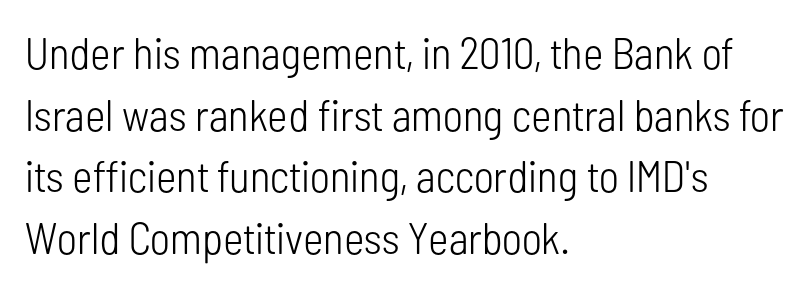
{"serif": "no", "italic": "no", "bold": "no", "weight": "light", "width": "condensed", "stroke_contrast": "low", "x_height": "medium", "monospaced": "no", "underline": "no", "align": "left", "line_spacing": "normal", "line_spacing_ratio": 1.4, "letter_spacing": "normal", "letter_spacing_em": 0.0, "glyph_px": 44}
